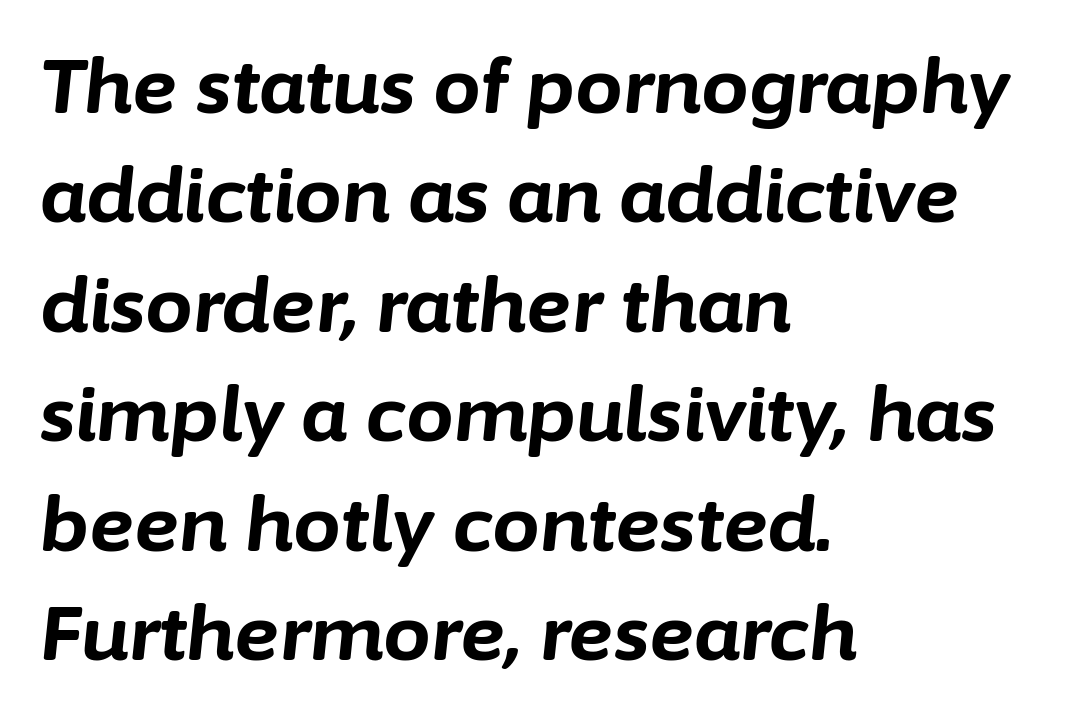
The image shows 76 px bold type, italic (leaning right); set left-aligned, normal line spacing (1.44x), normal letter spacing, not underlined; low stroke contrast and a medium x-height.
